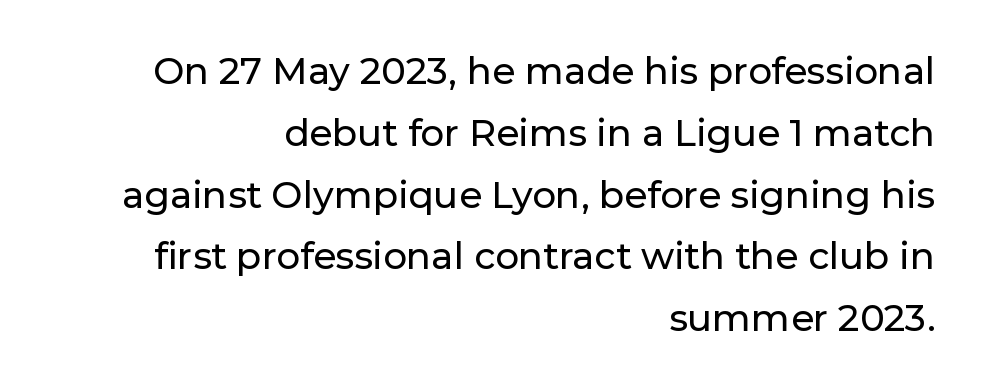
The image shows 37 px sans-serif type, upright; set right-aligned, normal line spacing (1.67x), normal letter spacing, not underlined; low stroke contrast and a medium x-height.
